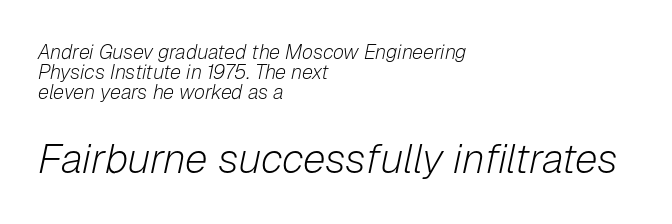
{"italic": "yes", "lean": "right", "slant_degrees": 12, "bold": "no", "weight": "light", "width": "normal", "stroke_contrast": "low", "x_height": "medium", "monospaced": "no", "underline": "no", "align": "left", "line_spacing": "tight", "line_spacing_ratio": 1.0, "letter_spacing": "normal", "letter_spacing_em": 0.0, "larger_block": "second", "size_ratio": 2.05, "glyph_px": 41}
